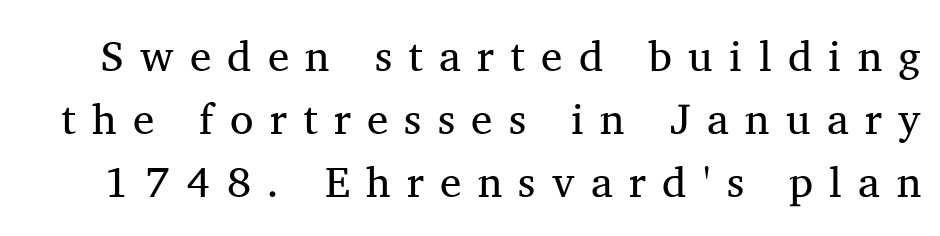
The strip under each line holds only bare page. The rendering uses natural spacing where letterforms have individual widths. Baseline-to-baseline distance is the conventional proportion of letter height. A typesetter would call this heavily tracked-out type. Counters stay open thanks to moderate or lighter strokes. Italic? Not at all — the glyphs are vertical.
